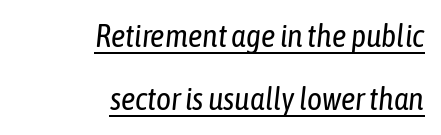
The specimen includes a rule beneath the text block's lines. Typeset ragged left — the right edge is the straight one. The letters look calm and open, with moderate or lighter stems. Leading: increased. The rendering uses natural spacing where letterforms have individual widths.
